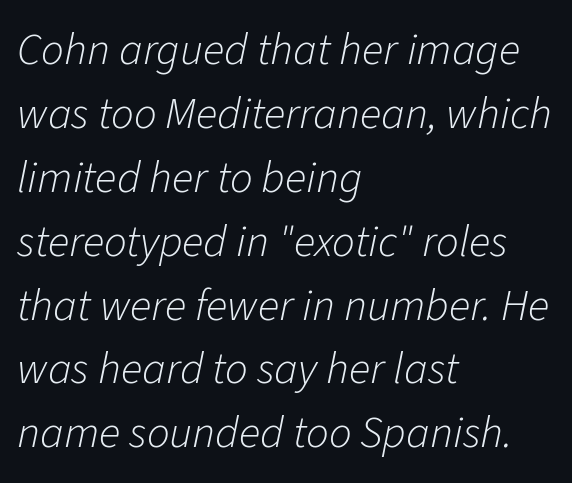
Q: Is the text bold? A: No.
Q: Is the text italic (slanted)? A: Yes, it leans right by about 11 degrees.
Q: Is the text underlined? A: No.
Q: How is the paragraph aligned? A: Left-aligned.
Q: Is the spacing between letters normal or unusually wide? A: Normal.
Q: Is the spacing between lines tight, normal or loose? A: Normal.
Q: Width (condensed, normal, or wide)? A: Normal.
Q: Stroke contrast? A: Low.
Q: x-height? A: Medium.
Q: Monospaced? A: No.
